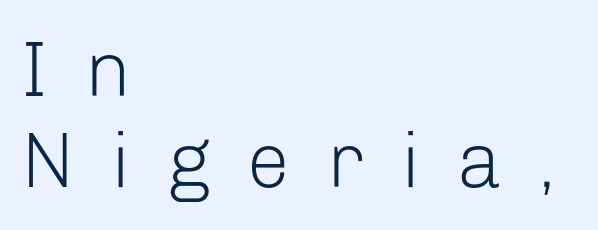
{"serif": "no", "italic": "no", "bold": "no", "weight": "light", "width": "normal", "stroke_contrast": "low", "x_height": "medium", "monospaced": "no", "underline": "no", "align": "left", "line_spacing_ratio": 1.17, "letter_spacing": "wide", "letter_spacing_em": 0.46, "glyph_px": 78}
